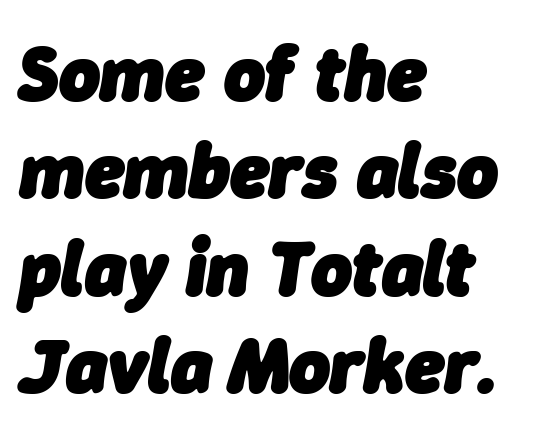
Q: Is the text bold? A: Yes.
Q: Is the text italic (slanted)? A: Yes, it leans right by about 9 degrees.
Q: Is the text underlined? A: No.
Q: How is the paragraph aligned? A: Left-aligned.
Q: Is the spacing between letters normal or unusually wide? A: Normal.
Q: Is the spacing between lines tight, normal or loose? A: Normal.
Q: Width (condensed, normal, or wide)? A: Normal.
Q: Stroke contrast? A: Low.
Q: x-height? A: Medium.
Q: Monospaced? A: No.
